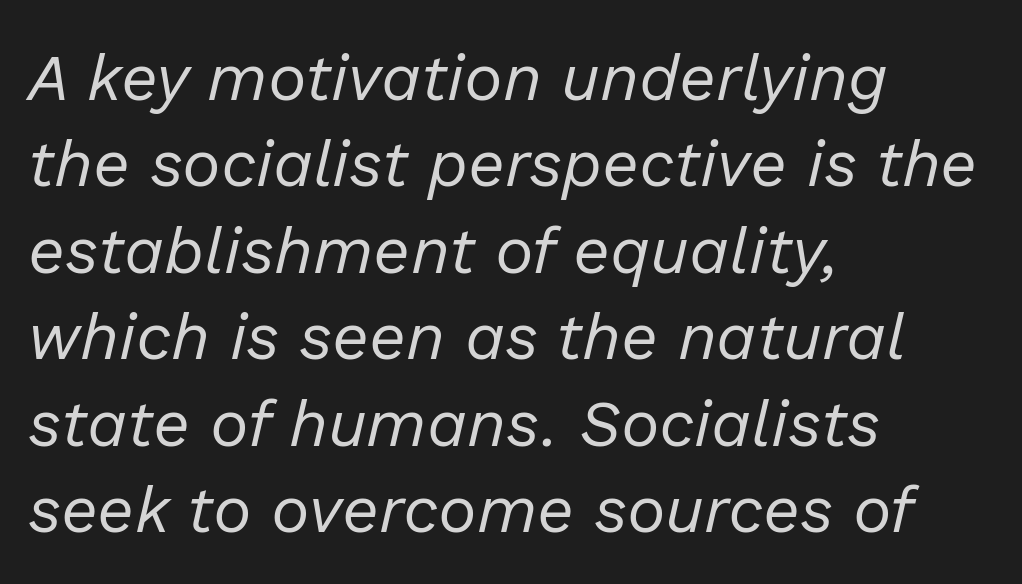
Q: Is the text bold? A: No.
Q: Is the text italic (slanted)? A: Yes, it leans right by about 13 degrees.
Q: Is the text underlined? A: No.
Q: How is the paragraph aligned? A: Left-aligned.
Q: Is the spacing between letters normal or unusually wide? A: Normal.
Q: Is the spacing between lines tight, normal or loose? A: Normal.
Q: Width (condensed, normal, or wide)? A: Normal.
Q: Stroke contrast? A: Low.
Q: x-height? A: Medium.
Q: Monospaced? A: No.
